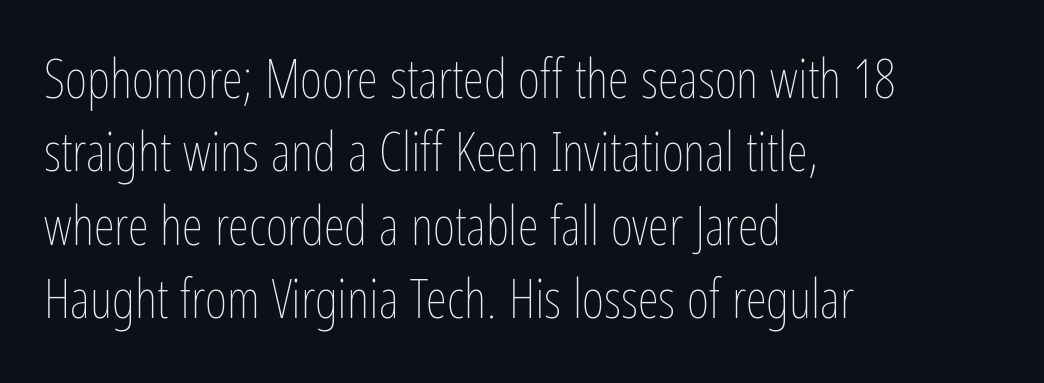
The image shows 54 px thin, condensed type, upright; set left-aligned, normal line spacing (1.36x), normal letter spacing, not underlined; low stroke contrast and a medium x-height.
